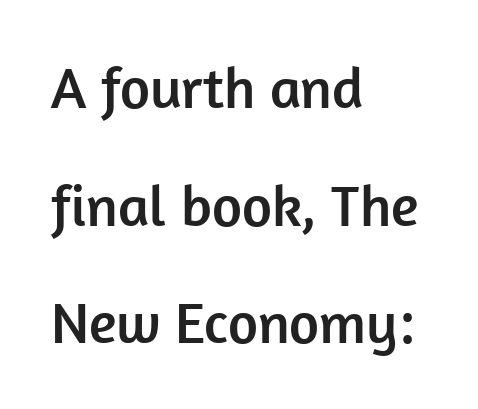
Q: Is the text italic (slanted)? A: No, it is upright.
Q: Is the typeface a serif or a sans-serif typeface? A: Sans-serif.
Q: Is the text underlined? A: No.
Q: How is the paragraph aligned? A: Left-aligned.
Q: Is the spacing between letters normal or unusually wide? A: Normal.
Q: Is the spacing between lines tight, normal or loose? A: Loose.
Q: Width (condensed, normal, or wide)? A: Normal.
Q: Stroke contrast? A: Low.
Q: x-height? A: Medium.
Q: Monospaced? A: No.
